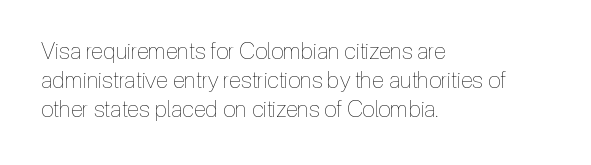
Nothing unusual about the tracking: characters are spaced as the font intends. Caption: multi-line text, flush left, ragged right. How would I describe the line gaps? Plain and ordinary. Unbolded letterforms with no extra heft.
